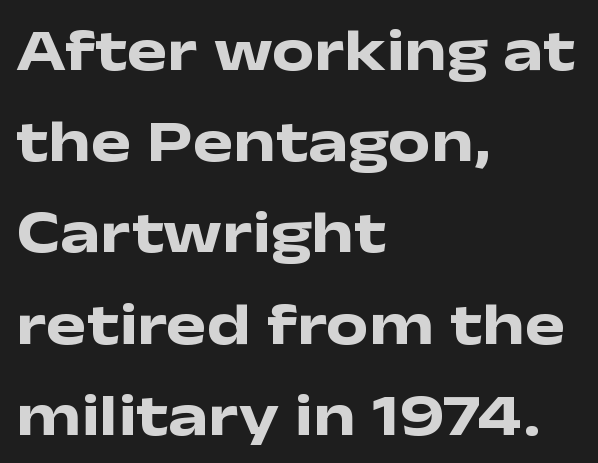
The image shows 60 px heavy, wide sans-serif type, upright; set left-aligned, normal line spacing (1.52x), normal letter spacing, not underlined; low stroke contrast and a medium x-height.
